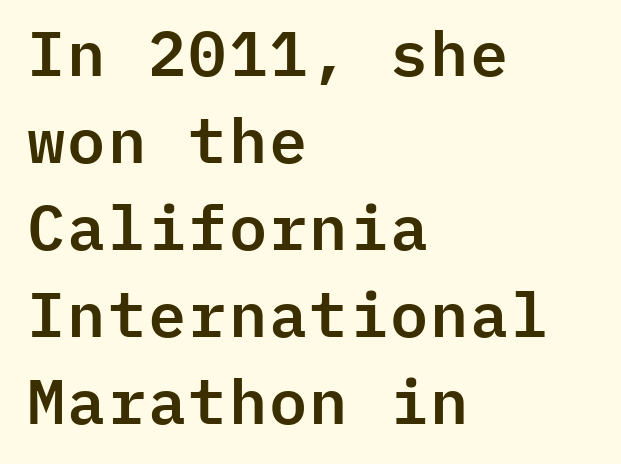
The image shows 63 px sans-serif type, upright, monospaced; set left-aligned, normal line spacing (1.38x), normal letter spacing, not underlined; low stroke contrast and a medium x-height.
